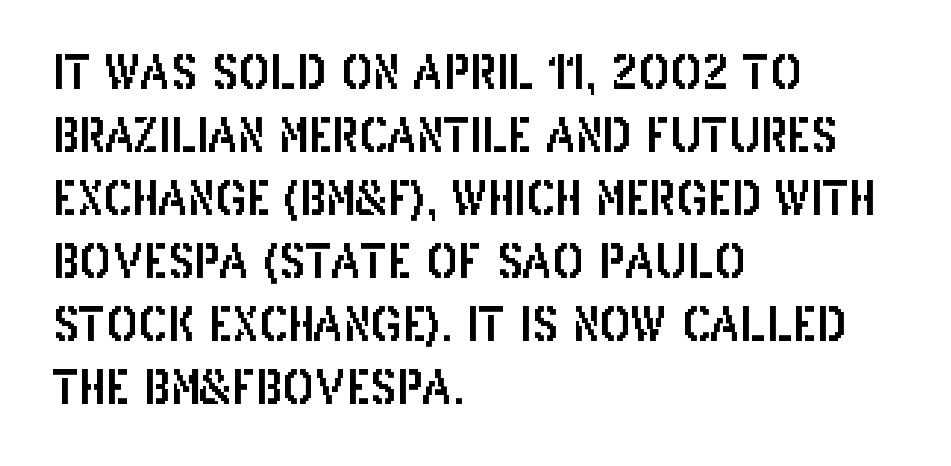
These lines are rendered in a variable-pitch font. Ordinary non-slanted type is in use. This rendering leaves character spacing at its baseline value. Horizontal alignment here is leftward, the default for most running prose.
